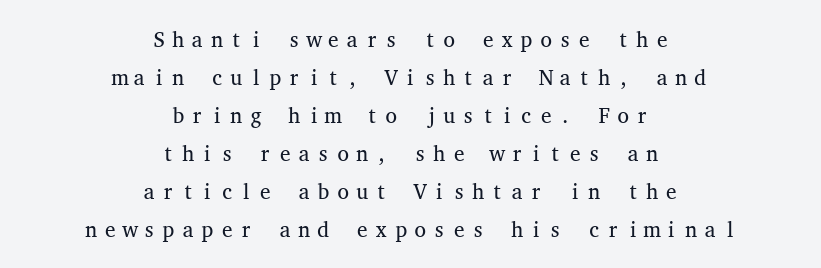
{"italic": "no", "bold": "no", "underline": "no", "align": "center", "line_spacing_ratio": 1.81, "glyph_px": 21}
